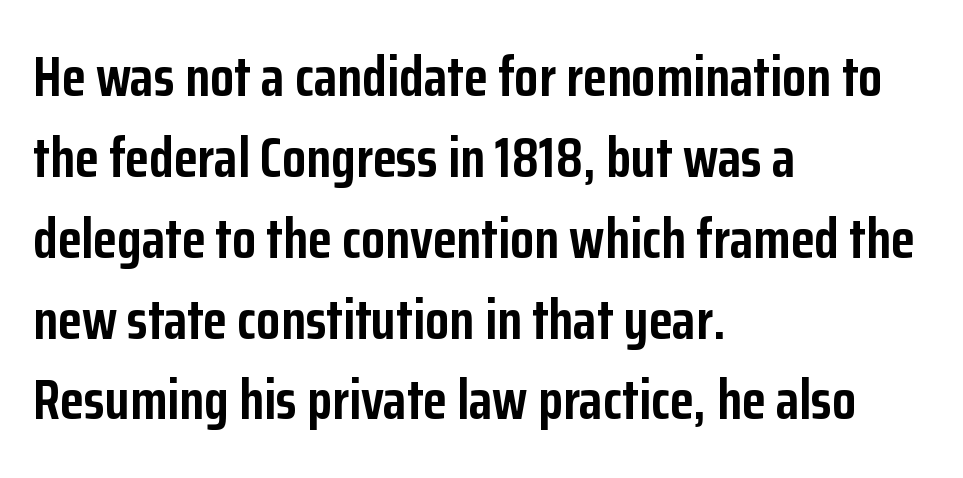
The image shows 55 px semibold, condensed sans-serif type, upright; set left-aligned, normal line spacing (1.47x), normal letter spacing, not underlined; low stroke contrast and a medium x-height.
